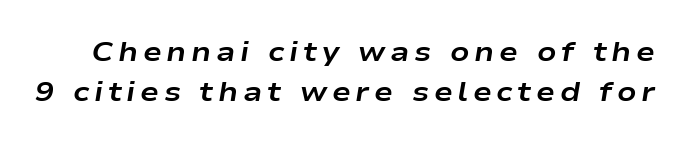
Words float on clear page, feet unadorned. The rendering uses natural spacing where letterforms have individual widths. Normally led — the rows are evenly, conventionally spaced. Observe the lean: these are italic letterforms. Weight check: bold — yes, fully.
